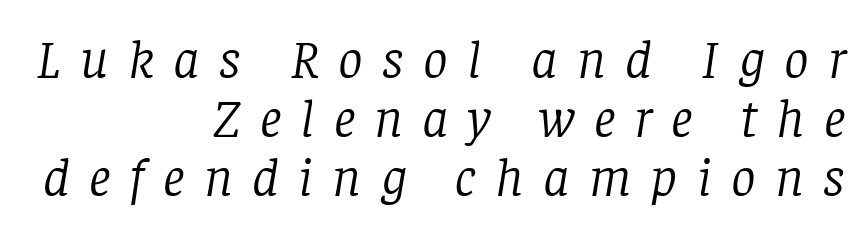
The rendering inserts visible extra space after every character. Observe the lean: these are italic letterforms. These lines are rendered in a variable-pitch font. Weight: not bold — regular or lighter.
